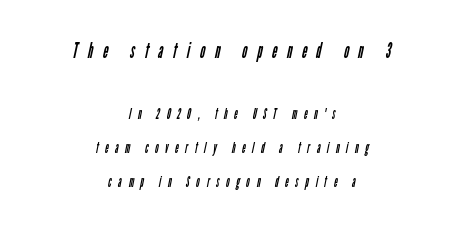
These lines have a slow, spaced-out rhythm from letter to letter. Reading down the column, the eye jumps a long way to each next line. Stems here are at most as thick as an everyday book face. The setting favours the middle, as headings and verse often do. The designer gave the opening block more size than the closing block. The space directly below the letters is spotless.
